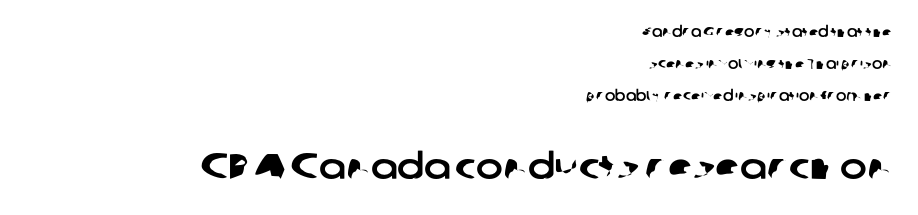
The image shows 36 px sans-serif type; set right-aligned, loose line spacing (2.3x), normal letter spacing, not underlined; the second (bottom) block is 2.57x larger; low stroke contrast and a medium x-height.
